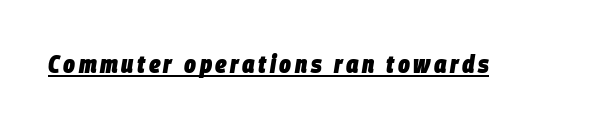
Q: Is the text bold? A: Yes.
Q: Is the text italic (slanted)? A: Yes, it leans right by about 9 degrees.
Q: Is the text underlined? A: Yes.
